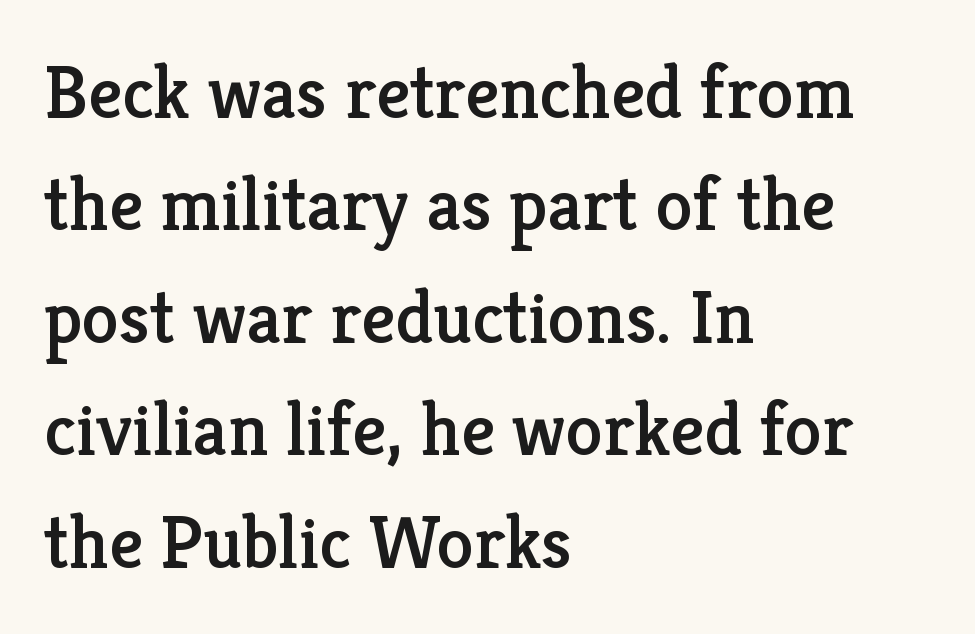
If you measured baseline to baseline, you'd find a middling distance. Unlike italic type, these characters show no tilt at all. Character widths vary here, with narrow letters taking less room than wide ones. Caption: multi-line text, flush left, ragged right. The letters sit at their default tracking, neither squeezed nor spread. Letters rest on an invisible, unmarked baseline.
